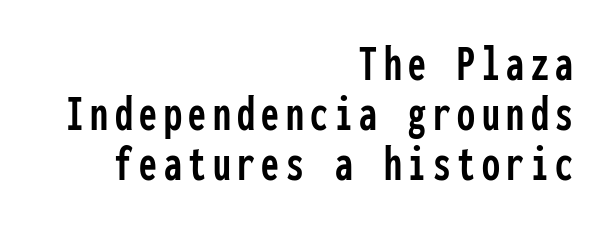
{"serif": "no", "italic": "no", "width": "condensed", "stroke_contrast": "low", "x_height": "medium", "monospaced": "yes", "underline": "no", "align": "right", "line_spacing": "tight", "line_spacing_ratio": 0.98, "glyph_px": 51}
